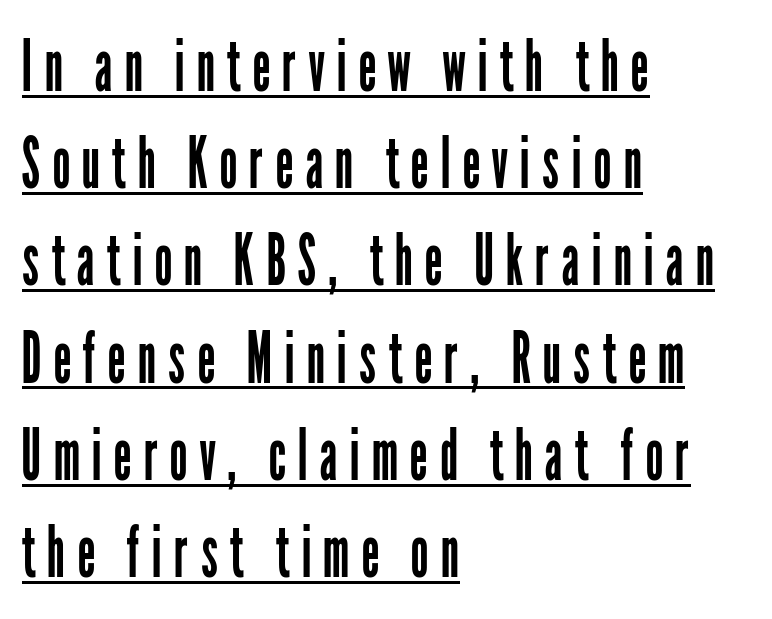
{"serif": "no", "italic": "no", "bold": "no", "weight": "regular", "width": "condensed", "stroke_contrast": "low", "x_height": "medium", "monospaced": "no", "underline": "yes", "align": "left", "line_spacing": "normal", "line_spacing_ratio": 1.35, "glyph_px": 72}
